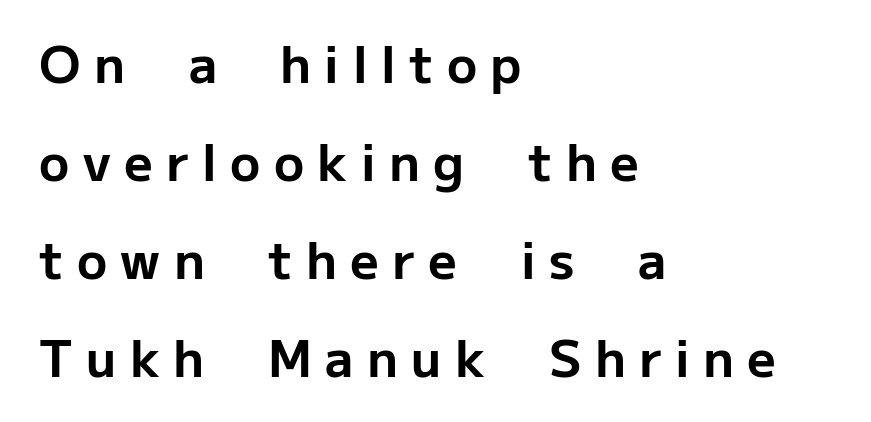
{"serif": "no", "italic": "no", "bold": "yes", "weight": "bold", "width": "normal", "stroke_contrast": "low", "x_height": "medium", "monospaced": "no", "underline": "no", "align": "left", "line_spacing": "loose", "line_spacing_ratio": 1.96, "letter_spacing": "wide", "letter_spacing_em": 0.27, "glyph_px": 50}
